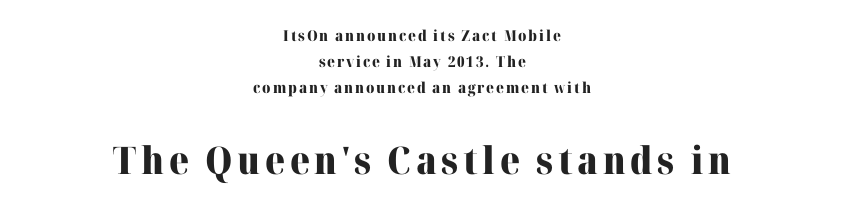
The space directly below the letters is spotless. Compare the two chunks: the lower has the greater cap height. The rendering shows small feet on the letterforms — a serif design. The rendering positions every line midway between the sides. The type sits square on the baseline with zero lean.
